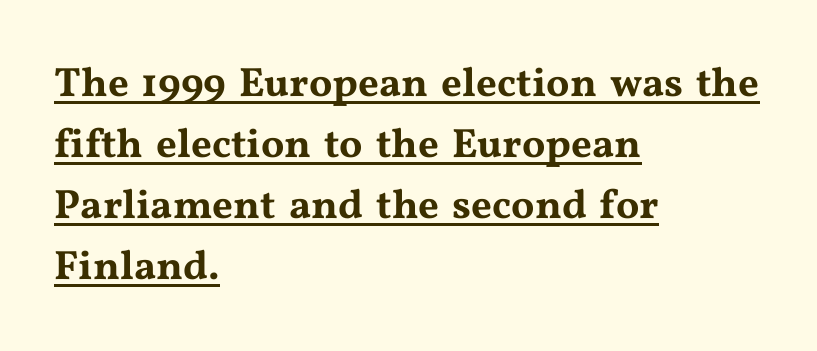
The image shows 41 px wide serif type, upright; set left-aligned, normal line spacing (1.49x), normal letter spacing, underlined; medium stroke contrast and a medium x-height.
